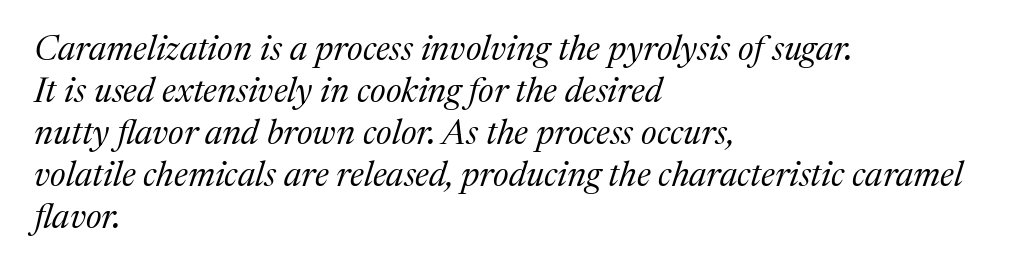
{"serif": "yes", "italic": "yes", "lean": "right", "slant_degrees": 17, "bold": "no", "weight": "regular", "width": "normal", "stroke_contrast": "medium", "x_height": "medium", "monospaced": "no", "underline": "no", "align": "left", "line_spacing_ratio": 1.2, "letter_spacing": "normal", "letter_spacing_em": 0.0, "glyph_px": 35}
